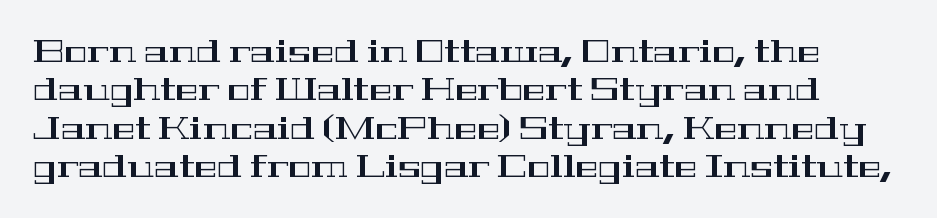
Q: Is the text italic (slanted)? A: No, it is upright.
Q: Is the typeface a serif or a sans-serif typeface? A: Serif.
Q: Is the text underlined? A: No.
Q: Is the spacing between letters normal or unusually wide? A: Normal.
Q: Width (condensed, normal, or wide)? A: Wide.
Q: Stroke contrast? A: High.
Q: x-height? A: Medium.
Q: Monospaced? A: No.
